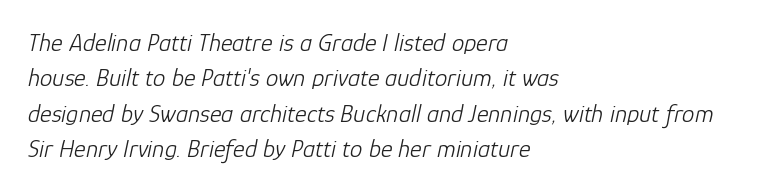
{"italic": "yes", "lean": "right", "slant_degrees": 12, "bold": "no", "underline": "no", "align": "left", "line_spacing": "normal", "line_spacing_ratio": 1.42, "letter_spacing": "normal", "letter_spacing_em": 0.0, "glyph_px": 25}
